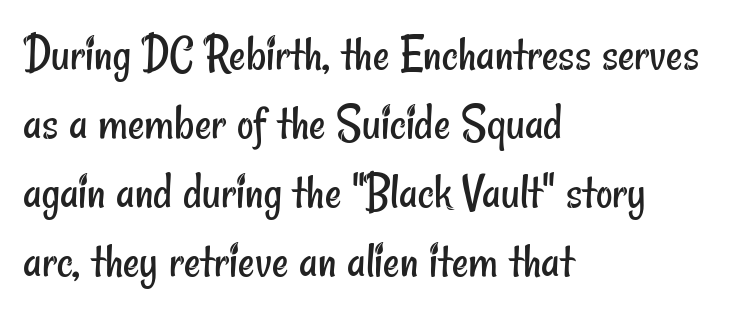
The image shows 51 px regular-weight, condensed sans-serif type; set left-aligned, normal line spacing (1.35x), normal letter spacing, not underlined; low stroke contrast and a small x-height.
